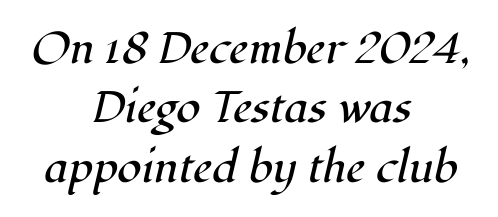
{"serif": "yes", "italic": "yes", "lean": "right", "slant_degrees": 12, "bold": "no", "weight": "regular", "width": "normal", "stroke_contrast": "high", "x_height": "medium", "monospaced": "no", "underline": "no", "align": "center", "line_spacing": "normal", "line_spacing_ratio": 1.35, "letter_spacing": "normal", "letter_spacing_em": 0.0, "glyph_px": 44}
